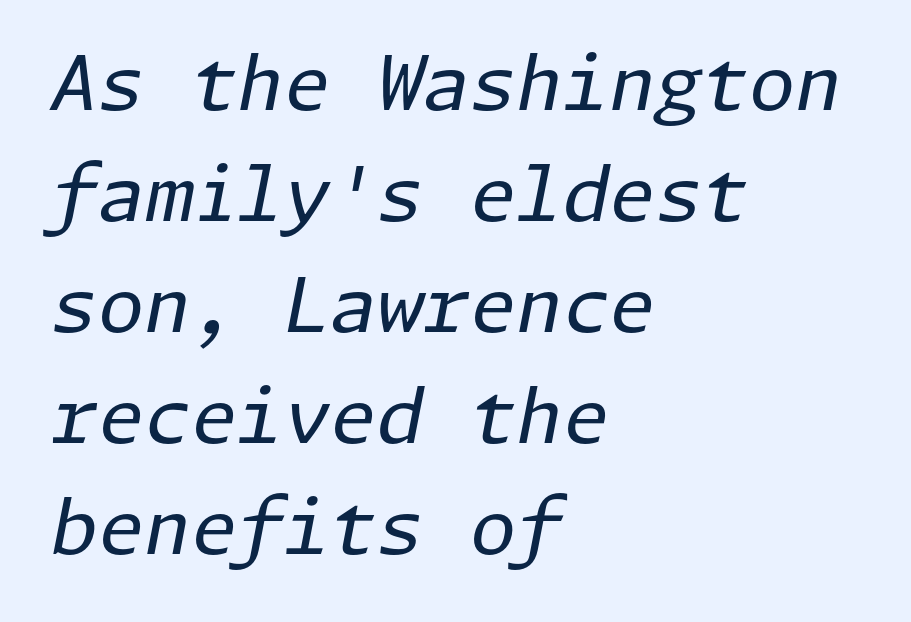
Q: Is the text bold? A: No.
Q: Is the text italic (slanted)? A: Yes, it leans right by about 11 degrees.
Q: Is the text underlined? A: No.
Q: How is the paragraph aligned? A: Left-aligned.
Q: Is the spacing between letters normal or unusually wide? A: Normal.
Q: Is the spacing between lines tight, normal or loose? A: Normal.
Q: Width (condensed, normal, or wide)? A: Normal.
Q: Stroke contrast? A: Low.
Q: x-height? A: Medium.
